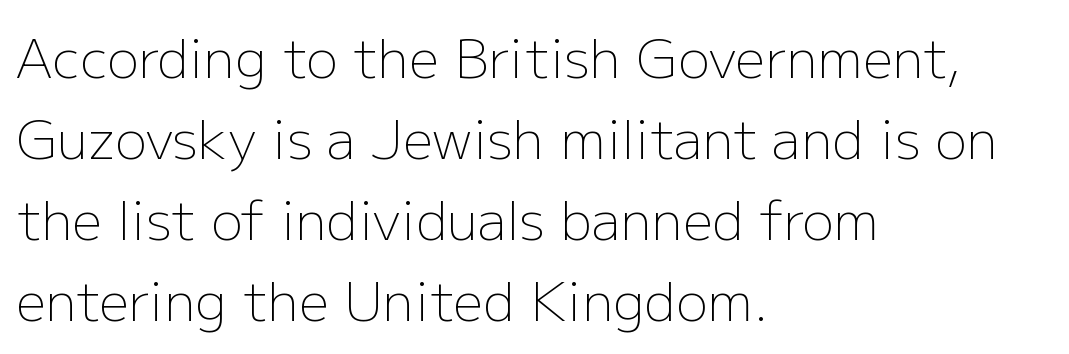
Is the stroke heavy? The answer is a plain regular-or-lighter. Vertical spacing — default. Between one letter and the next there's only the usual sliver of space. A typesetter would label this face a sans.
